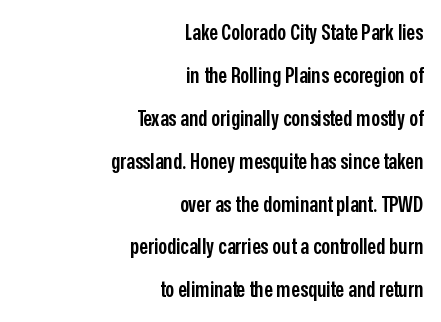
This sample uses plain, unmodified letter spacing. Letters rest on an invisible, unmarked baseline. Does the lettering tilt? It doesn't — this is upright. Vertically, the passage feels expansive, rows floating well apart. Leftover space on each line is placed entirely before the opening word.
